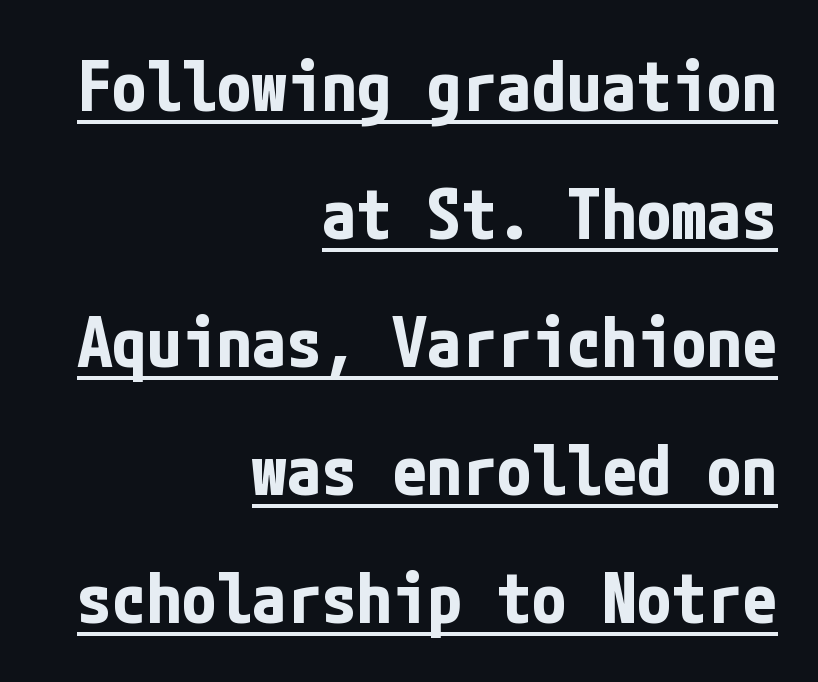
What weight is shown? A full bold with thick strokes. Tracking value appears to be zero — textbook default spacing. Letterform terminals end flat and unadorned throughout the passage. This is underlined copy, the kind a proofreader might mark for attention. Notice how the passage keeps a crisp vertical edge on the right only.
